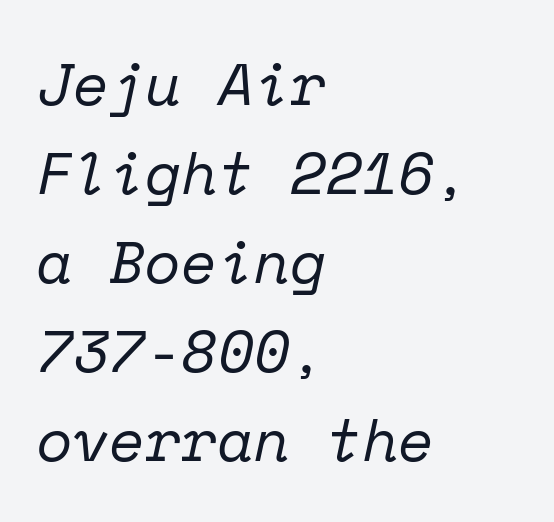
Q: Is the text bold? A: No.
Q: Is the text italic (slanted)? A: Yes, it leans right by about 12 degrees.
Q: Is the typeface a serif or a sans-serif typeface? A: Serif.
Q: Is the text underlined? A: No.
Q: How is the paragraph aligned? A: Left-aligned.
Q: Is the spacing between letters normal or unusually wide? A: Normal.
Q: Is the spacing between lines tight, normal or loose? A: Normal.
Q: Width (condensed, normal, or wide)? A: Normal.
Q: Stroke contrast? A: Low.
Q: x-height? A: Medium.
Q: Monospaced? A: Yes.
